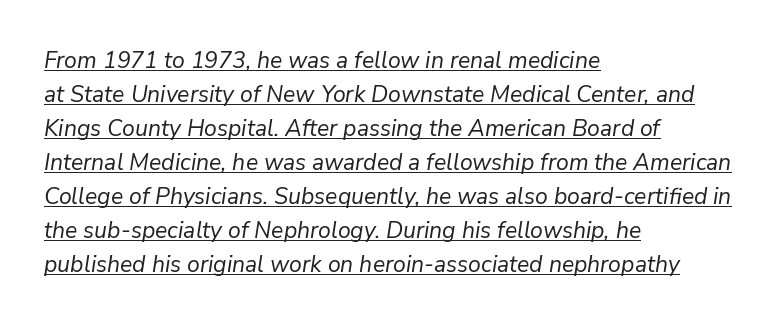
Q: Is the text bold? A: No.
Q: Is the text italic (slanted)? A: Yes, it leans right by about 9 degrees.
Q: Is the text underlined? A: Yes.
Q: How is the paragraph aligned? A: Left-aligned.
Q: Is the spacing between letters normal or unusually wide? A: Normal.
Q: Is the spacing between lines tight, normal or loose? A: Normal.
